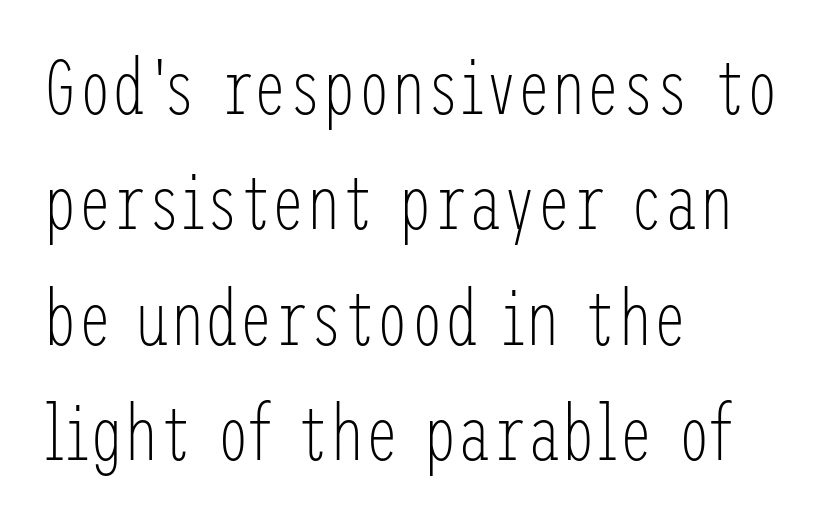
Q: Is the text bold? A: No.
Q: Is the text italic (slanted)? A: No, it is upright.
Q: Is the typeface a serif or a sans-serif typeface? A: Sans-serif.
Q: Is the text underlined? A: No.
Q: How is the paragraph aligned? A: Left-aligned.
Q: Is the spacing between letters normal or unusually wide? A: Normal.
Q: Is the spacing between lines tight, normal or loose? A: Normal.
Q: Width (condensed, normal, or wide)? A: Condensed.
Q: Stroke contrast? A: Low.
Q: x-height? A: Medium.
